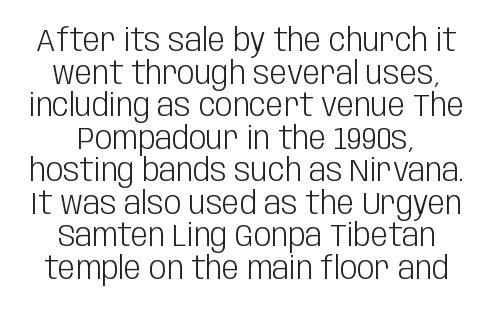
{"serif": "no", "italic": "no", "bold": "no", "weight": "light", "width": "condensed", "stroke_contrast": "low", "x_height": "large", "monospaced": "no", "underline": "no", "line_spacing": "tight", "line_spacing_ratio": 1.05, "letter_spacing": "normal", "letter_spacing_em": 0.0, "glyph_px": 31}
